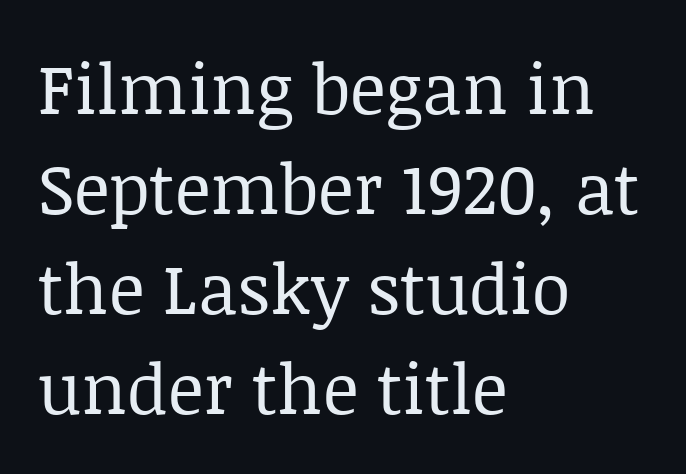
{"serif": "yes", "italic": "no", "bold": "no", "weight": "regular", "width": "normal", "stroke_contrast": "low", "x_height": "large", "monospaced": "no", "underline": "no", "align": "left", "line_spacing": "normal", "line_spacing_ratio": 1.43, "letter_spacing": "normal", "letter_spacing_em": 0.0, "glyph_px": 70}
